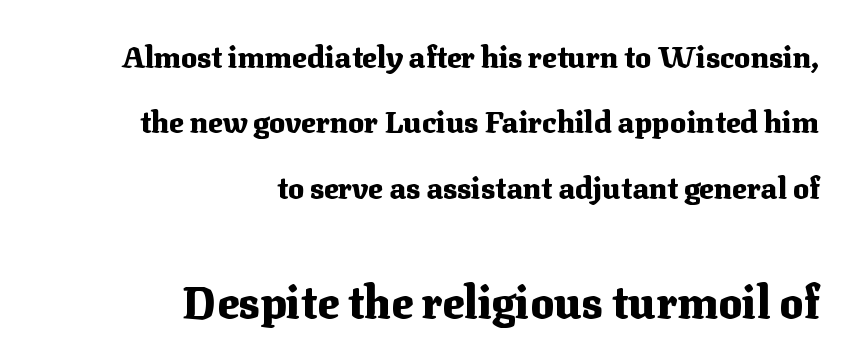
The image shows 45 px heavy serif type, upright; set right-aligned, loose line spacing (2.18x), normal letter spacing, not underlined; the second (bottom) block is 1.5x larger; medium stroke contrast and a medium x-height.
